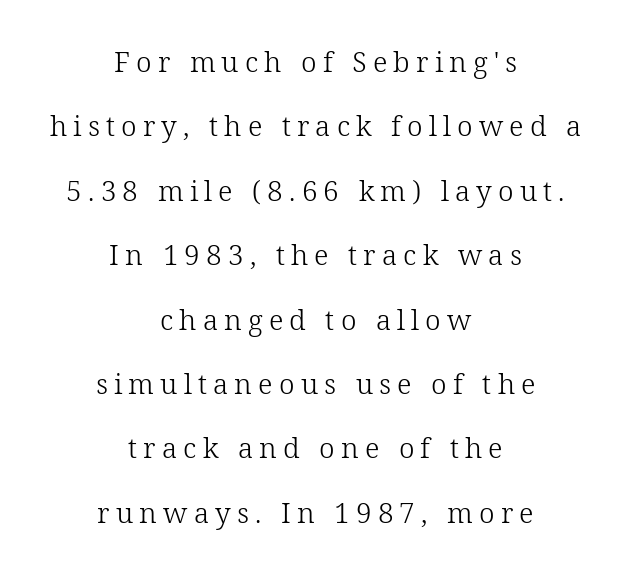
Think of a printed novel: that variable character pitch is what you see here. Horizontal bands of white between lines are thick stripes. Horizontal alignment here is central, giving a formal, balanced look. Ink coverage per letter is moderate at most.
